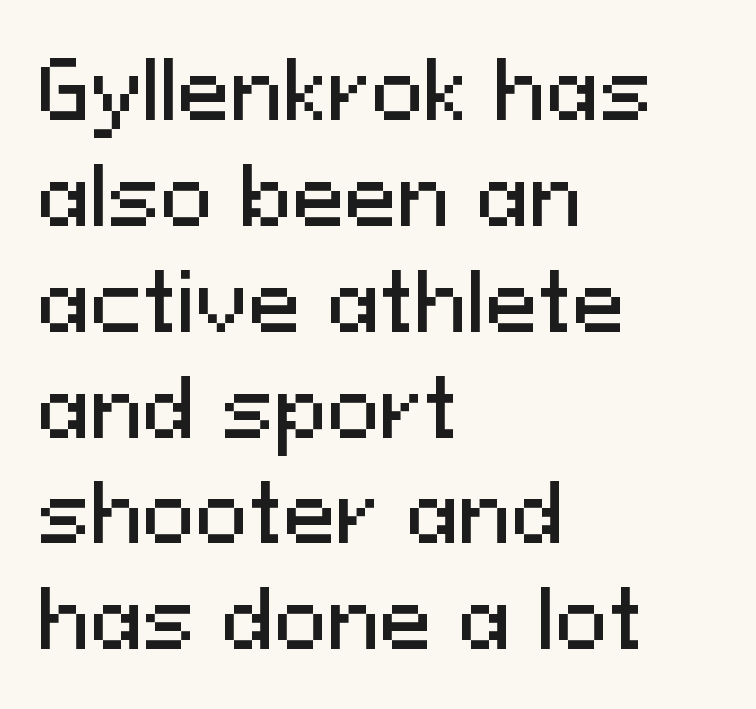
{"serif": "no", "italic": "no", "width": "normal", "stroke_contrast": "medium", "x_height": "medium", "monospaced": "no", "underline": "no", "align": "left", "line_spacing": "normal", "line_spacing_ratio": 1.34, "letter_spacing": "normal", "letter_spacing_em": 0.0, "glyph_px": 79}
